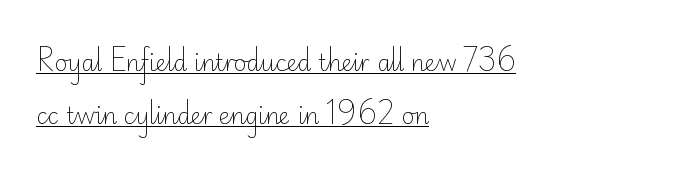
{"italic": "no", "bold": "no", "underline": "yes", "align": "left", "line_spacing": "loose", "line_spacing_ratio": 2.42, "letter_spacing": "normal", "letter_spacing_em": 0.0, "glyph_px": 22}
